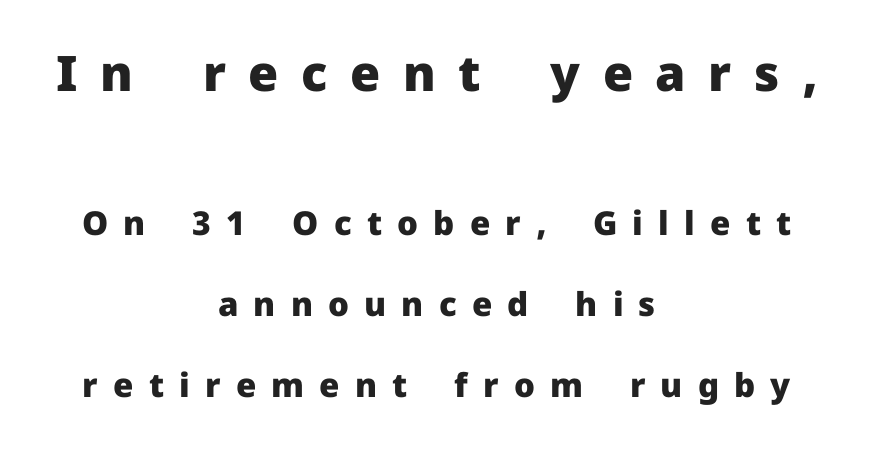
Q: Is the text bold? A: Yes.
Q: Is the text italic (slanted)? A: No, it is upright.
Q: Is the typeface a serif or a sans-serif typeface? A: Sans-serif.
Q: Is the text underlined? A: No.
Q: How is the paragraph aligned? A: Centered.
Q: Is the spacing between letters normal or unusually wide? A: Unusually wide.
Q: Is the spacing between lines tight, normal or loose? A: Loose.
Q: Which block of text is set in a larger size, the first (top) or the second (bottom)? A: The first (top) one.
Q: Width (condensed, normal, or wide)? A: Normal.
Q: Stroke contrast? A: Low.
Q: x-height? A: Medium.
Q: Monospaced? A: No.
